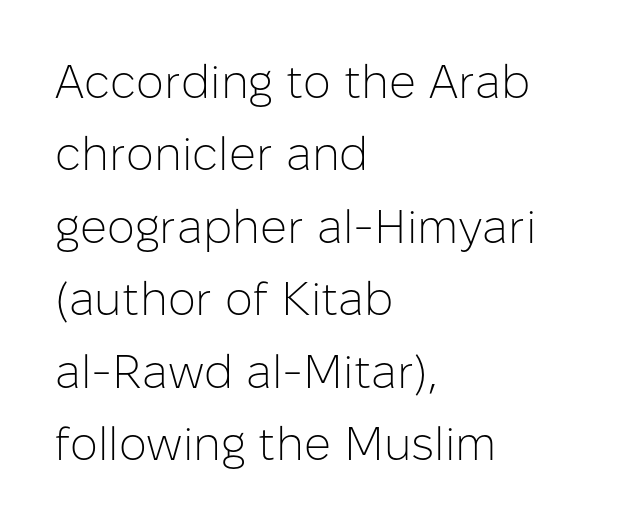
The image shows 47 px light sans-serif type, upright; set left-aligned, normal line spacing (1.54x), normal letter spacing, not underlined; low stroke contrast and a medium x-height.
